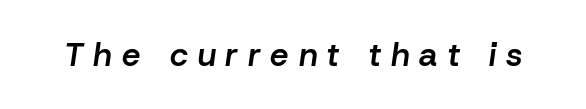
Q: Is the text bold? A: Semi-bold.
Q: Is the text italic (slanted)? A: Yes, it leans right by about 8 degrees.
Q: Is the text underlined? A: No.
Q: Is the spacing between letters normal or unusually wide? A: Unusually wide.
Q: Width (condensed, normal, or wide)? A: Normal.
Q: Stroke contrast? A: Low.
Q: x-height? A: Medium.
Q: Monospaced? A: No.
